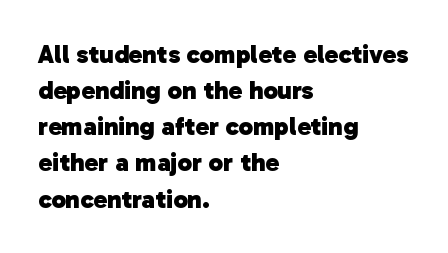
Observe the ordinary spacing: letters are neighbours, not strangers. The sample has been set heavy, in full bold. The ragged edge is on the right, which tells us the setting is flush left. The block of text has a typical density, with ordinary space between rows.
